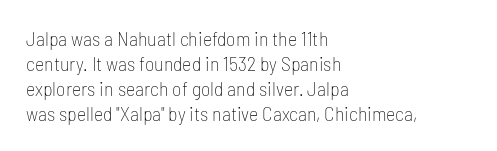
The image shows 20 px text type, upright; set left-aligned, normal line spacing (1.25x), normal letter spacing, not underlined.
